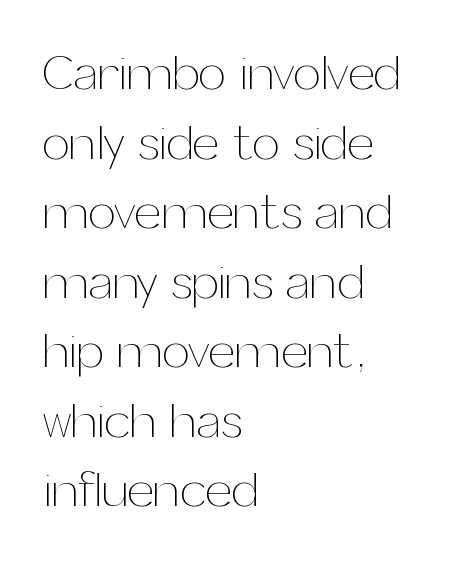
The image shows 49 px thin type, upright; set left-aligned, normal line spacing (1.42x), normal letter spacing, not underlined; medium stroke contrast and a medium x-height.
